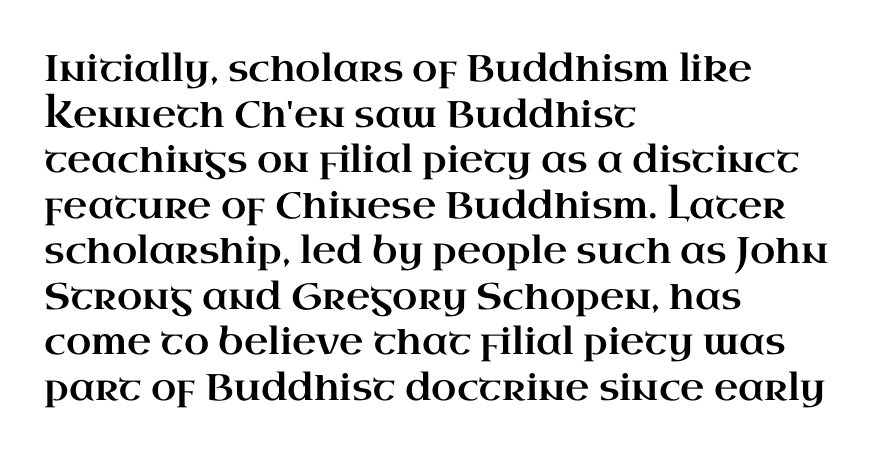
Q: Is the text italic (slanted)? A: No, it is upright.
Q: Is the typeface a serif or a sans-serif typeface? A: Serif.
Q: Is the text underlined? A: No.
Q: How is the paragraph aligned? A: Left-aligned.
Q: Is the spacing between letters normal or unusually wide? A: Normal.
Q: Width (condensed, normal, or wide)? A: Wide.
Q: Stroke contrast? A: High.
Q: x-height? A: Small.
Q: Monospaced? A: No.
